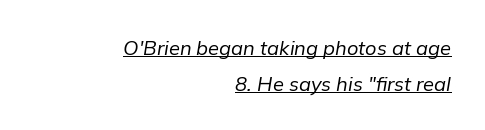
{"italic": "yes", "lean": "right", "slant_degrees": 9, "bold": "no", "underline": "yes", "align": "right", "line_spacing_ratio": 1.8, "letter_spacing": "normal", "letter_spacing_em": 0.0, "glyph_px": 20}
